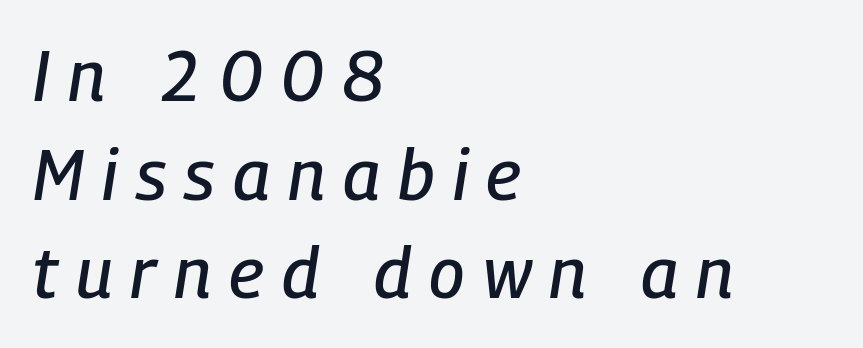
{"italic": "yes", "lean": "right", "slant_degrees": 9, "width": "condensed", "stroke_contrast": "low", "x_height": "medium", "monospaced": "no", "underline": "no", "align": "left", "line_spacing": "normal", "line_spacing_ratio": 1.41, "letter_spacing": "wide", "letter_spacing_em": 0.26, "glyph_px": 70}
